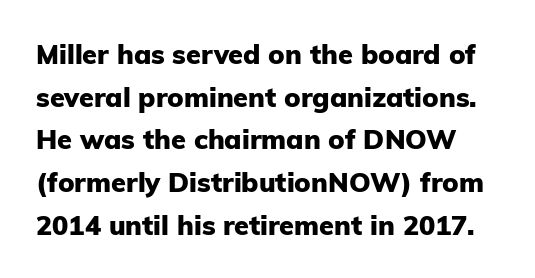
The image shows 27 px bold type, upright; set normal line spacing (1.58x), normal letter spacing, not underlined.
